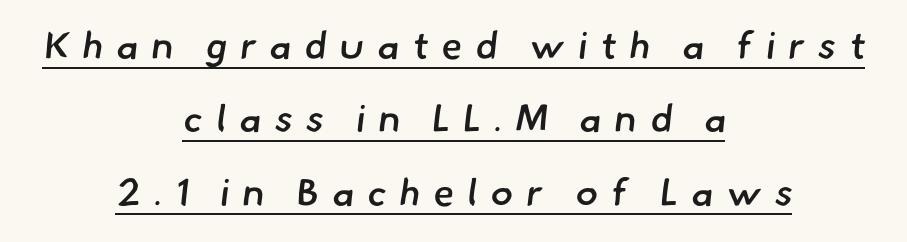
Short note: letters widely spaced. A semibold gives these letters moderate extra thickness, short of bold. Nope, no serifs anywhere on these letters. If you measured baseline to baseline, you'd find a long distance. One-word summary of the alignment: center.
